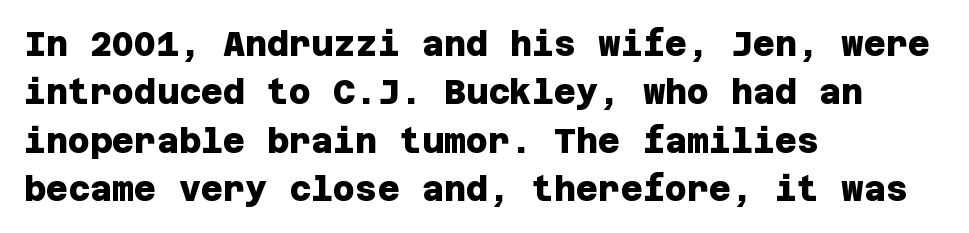
The image shows 34 px heavy sans-serif type; set left-aligned, normal line spacing (1.42x), normal letter spacing, not underlined; low stroke contrast and a large x-height.
